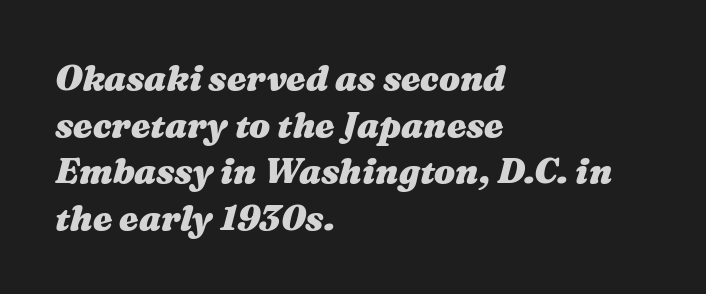
{"italic": "yes", "lean": "right", "slant_degrees": 16, "bold": "yes", "weight": "heavy", "width": "wide", "stroke_contrast": "medium", "x_height": "medium", "monospaced": "no", "underline": "no", "align": "left", "line_spacing": "normal", "line_spacing_ratio": 1.33, "letter_spacing": "normal", "letter_spacing_em": 0.0, "glyph_px": 35}
